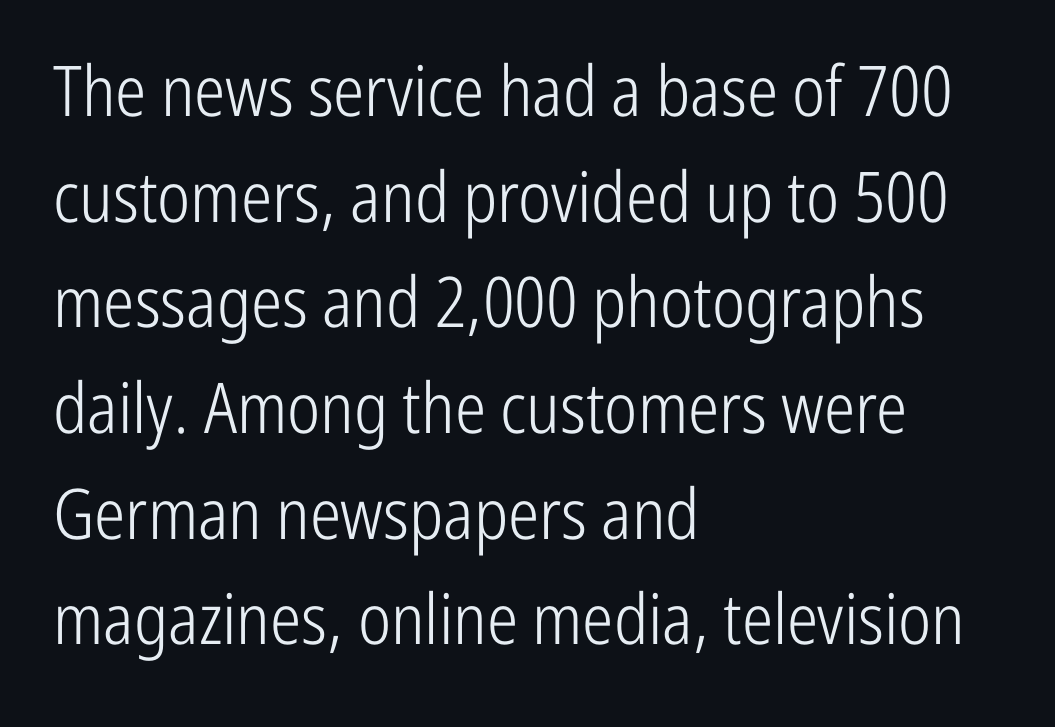
{"serif": "no", "italic": "no", "bold": "no", "weight": "light", "width": "condensed", "stroke_contrast": "low", "x_height": "medium", "monospaced": "no", "underline": "no", "align": "left", "line_spacing": "normal", "line_spacing_ratio": 1.51, "letter_spacing": "normal", "letter_spacing_em": 0.0, "glyph_px": 70}
